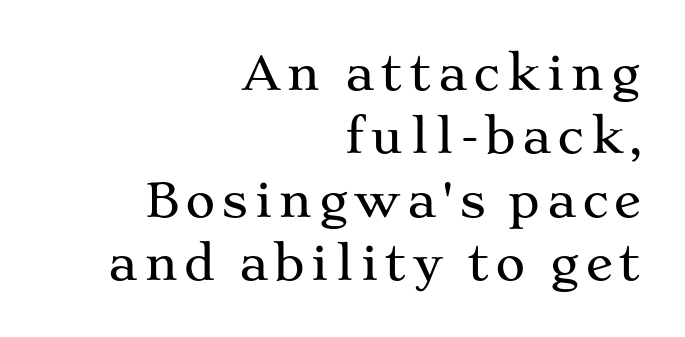
{"serif": "yes", "italic": "no", "width": "wide", "stroke_contrast": "medium", "x_height": "medium", "monospaced": "no", "underline": "no", "align": "right", "line_spacing": "normal", "line_spacing_ratio": 1.38, "glyph_px": 46}
